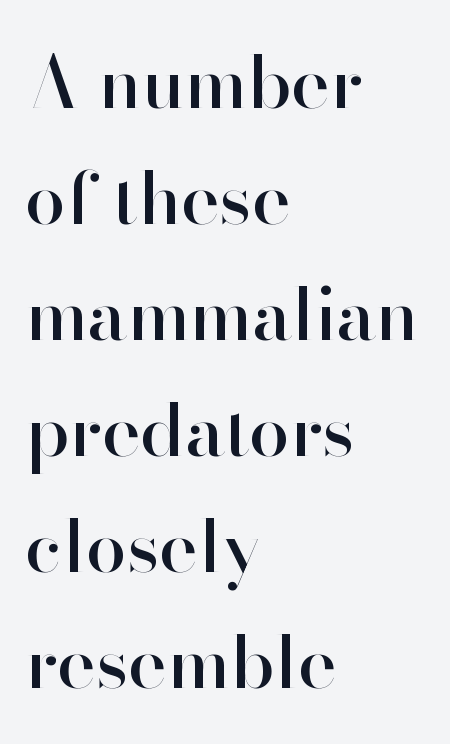
Q: Is the text italic (slanted)? A: No, it is upright.
Q: Is the typeface a serif or a sans-serif typeface? A: Sans-serif.
Q: Is the text underlined? A: No.
Q: How is the paragraph aligned? A: Left-aligned.
Q: Is the spacing between letters normal or unusually wide? A: Normal.
Q: Is the spacing between lines tight, normal or loose? A: Normal.
Q: Width (condensed, normal, or wide)? A: Normal.
Q: Stroke contrast? A: High.
Q: x-height? A: Small.
Q: Monospaced? A: No.
